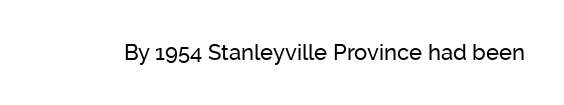
Tall strokes in this sample are plumb rather than angled. Short note: letters normally spaced. Lines of text with bare space underneath.
